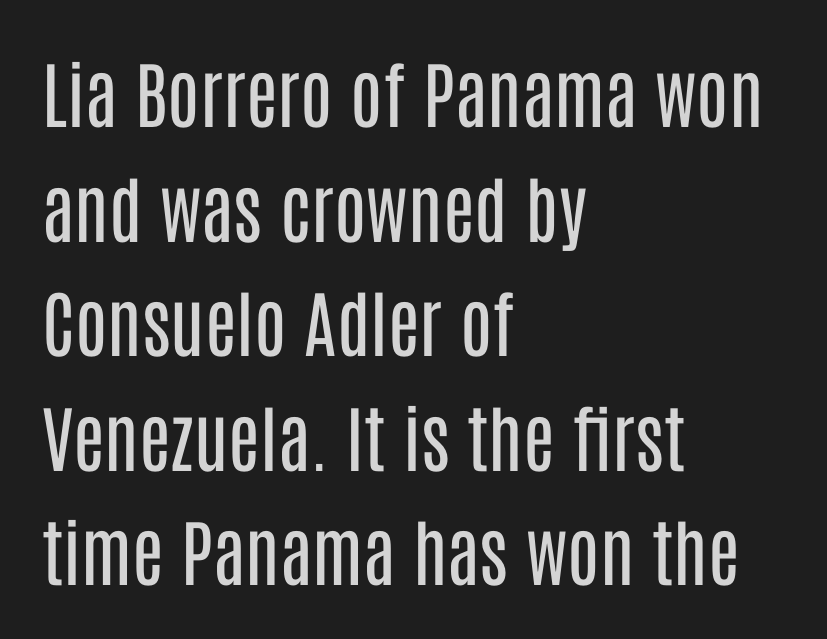
Every character sits straight up, as roman type does. You could not count columns in this text — the font is proportionally spaced. Weight class: somewhere from thin through regular. The rendering anchors every line to the left-hand side. Is there much room between lines? A standard amount, neither cramped nor airy. Only glyphs here, with clear space below each row.
